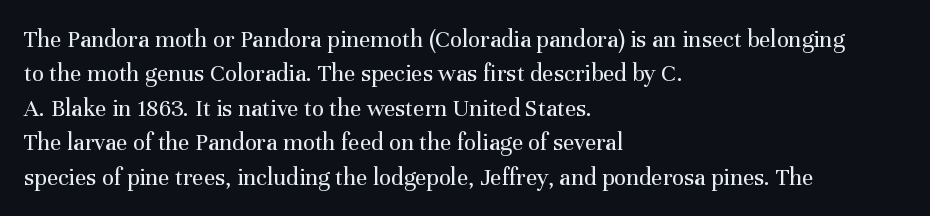
{"italic": "no", "bold": "no", "underline": "no", "align": "left", "line_spacing": "normal", "line_spacing_ratio": 1.38, "letter_spacing": "normal", "letter_spacing_em": 0.0, "glyph_px": 25}
